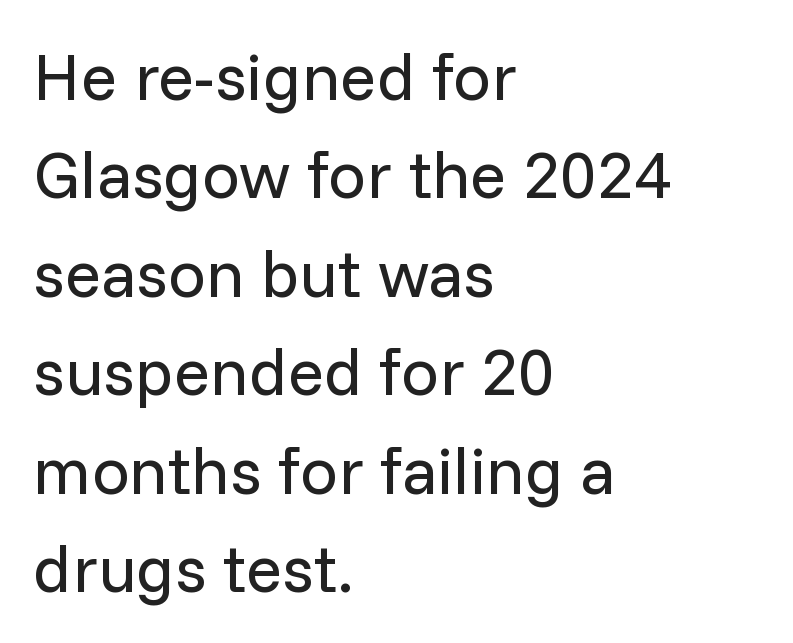
{"serif": "no", "italic": "no", "bold": "no", "weight": "regular", "width": "normal", "stroke_contrast": "low", "x_height": "medium", "monospaced": "no", "underline": "no", "align": "left", "line_spacing": "normal", "line_spacing_ratio": 1.47, "letter_spacing": "normal", "letter_spacing_em": 0.0, "glyph_px": 67}
